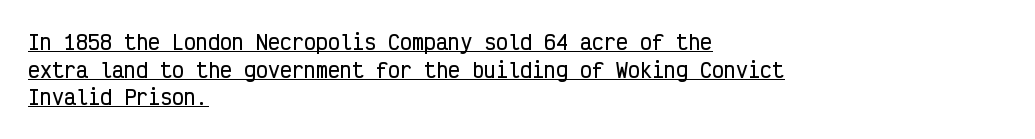
The image shows 20 px text type, upright; set left-aligned, normal line spacing (1.38x), normal letter spacing, underlined.
